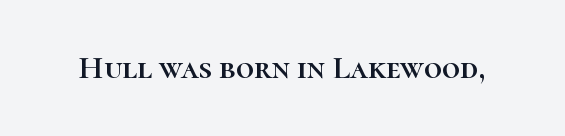
Designer's note — italics off, roman on. Spacing between characters is what you'd get straight out of the box. Words float on clear page, feet unadorned. The passage shown is typed in a proportional face where columns would drift.
